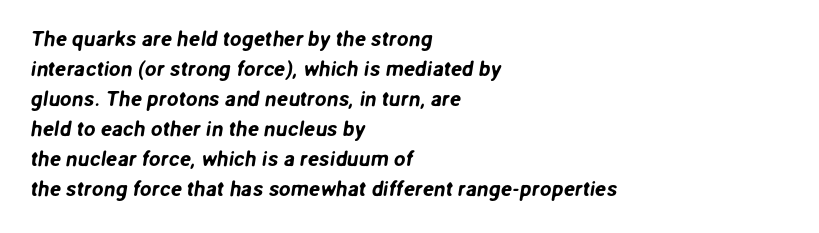
Nobody touched the tracking dial on this one. If you drew a ruler down the left edge, every line would touch it. Quick note: interline space is typical. A clean baseline with only descenders dipping below it.
